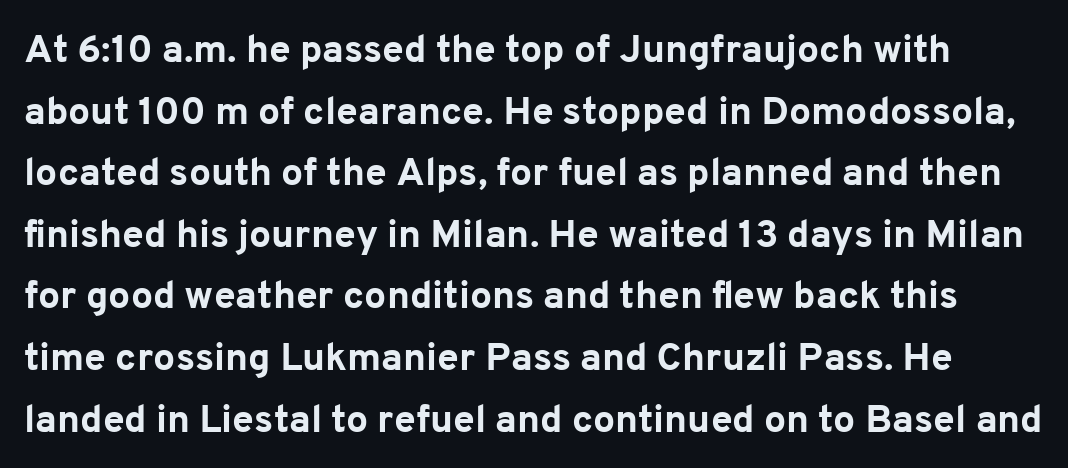
{"serif": "no", "italic": "no", "bold": "yes", "weight": "bold", "width": "normal", "stroke_contrast": "low", "x_height": "medium", "monospaced": "no", "underline": "no", "line_spacing": "normal", "line_spacing_ratio": 1.58, "letter_spacing": "normal", "letter_spacing_em": 0.0, "glyph_px": 39}
